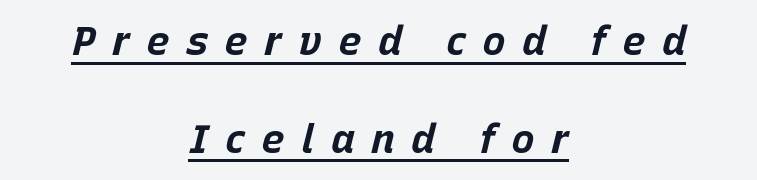
The line texture is sparse and dotted thanks to wide tracking. Caption: bold face, heavy strokes. This sample is center-justified, so both line endings float freely. In terms of posture, this sample is oblique.
